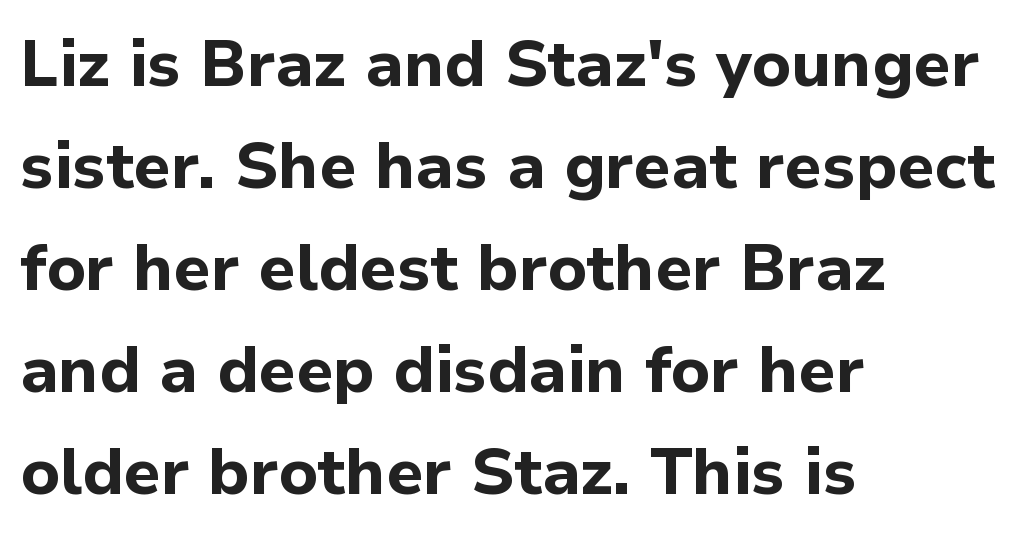
The strokes are fattened all the way to bold. Every row of glyphs begins at an identical x-position on the left. Ascenders rise straight up at ninety degrees. The characters display no serif detailing; their extremities are plain. Has an underline been added? It has not. The rows are spaced the way most documents space them.
